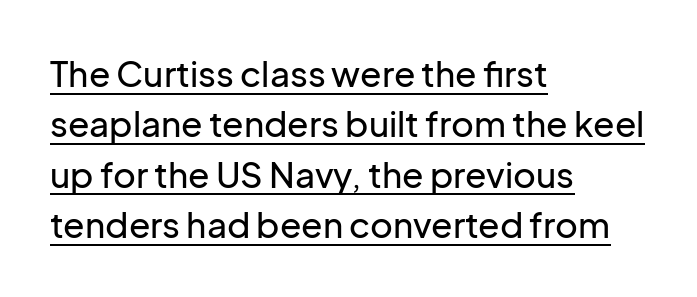
{"serif": "no", "italic": "no", "width": "normal", "stroke_contrast": "low", "x_height": "medium", "monospaced": "no", "underline": "yes", "align": "left", "line_spacing": "normal", "line_spacing_ratio": 1.44, "letter_spacing": "normal", "letter_spacing_em": 0.0, "glyph_px": 35}
